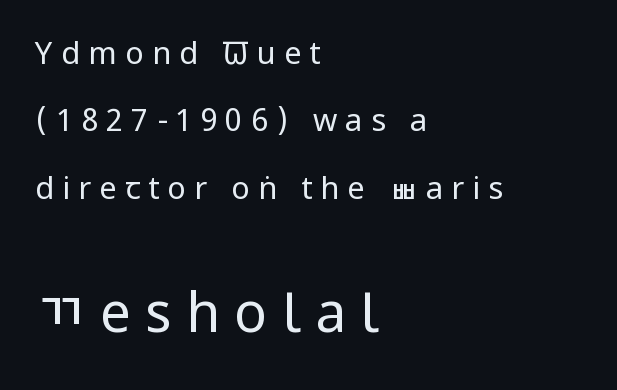
{"serif": "no", "italic": "no", "bold": "no", "weight": "regular", "width": "condensed", "stroke_contrast": "low", "x_height": "large", "monospaced": "no", "underline": "no", "align": "left", "line_spacing": "loose", "line_spacing_ratio": 2.17, "letter_spacing": "wide", "letter_spacing_em": 0.26, "larger_block": "second", "size_ratio": 1.77, "glyph_px": 55}
